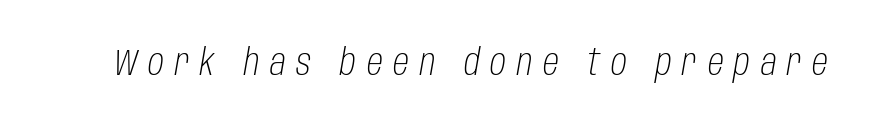
{"italic": "yes", "lean": "right", "slant_degrees": 10, "bold": "no", "weight": "light", "width": "condensed", "stroke_contrast": "low", "x_height": "large", "monospaced": "no", "underline": "no", "letter_spacing": "wide", "letter_spacing_em": 0.3, "glyph_px": 36}
